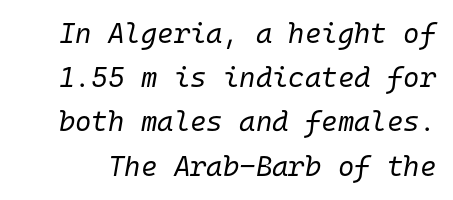
Tracking here is standard; glyphs follow each other at the usual distance. Type without underlining. Notice how descenders clear the ascenders below comfortably — that's standard leading. Each letter, wide or thin by design, is forced into the same width here. When letters slant like this, we call the style italic.
